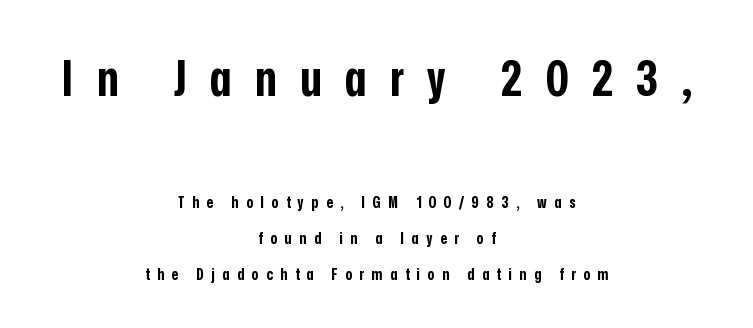
A centered setting, common on invitations and titles, is used for this passage. Tall strokes in this sample are plumb rather than angled. Larger block? The one above; the one below is distinctly smaller. A typesetter would call this heavily tracked-out type.
